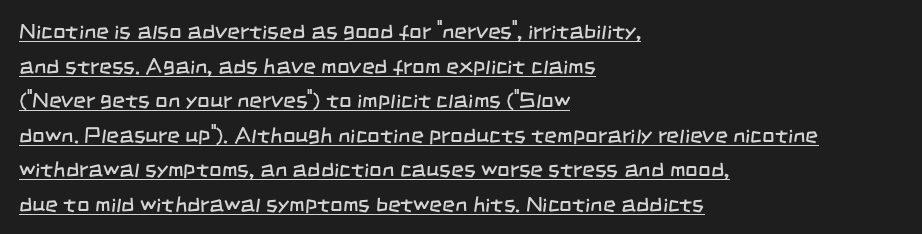
The typesetter has applied underlining to the passage shown. How are the letters spaced? Ordinarily, with no added tracking. Horizontal alignment here is leftward, the default for most running prose. Is there much room between lines? A standard amount, neither cramped nor airy. The font is comparable to plain body text, perhaps lighter.
